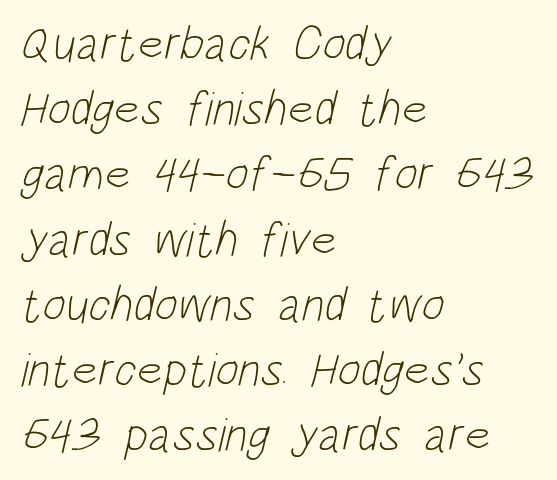
Q: Is the text bold? A: No.
Q: Is the typeface a serif or a sans-serif typeface? A: Sans-serif.
Q: Is the text underlined? A: No.
Q: How is the paragraph aligned? A: Left-aligned.
Q: Is the spacing between letters normal or unusually wide? A: Normal.
Q: Is the spacing between lines tight, normal or loose? A: Normal.
Q: Width (condensed, normal, or wide)? A: Condensed.
Q: Stroke contrast? A: Low.
Q: x-height? A: Large.
Q: Monospaced? A: No.
